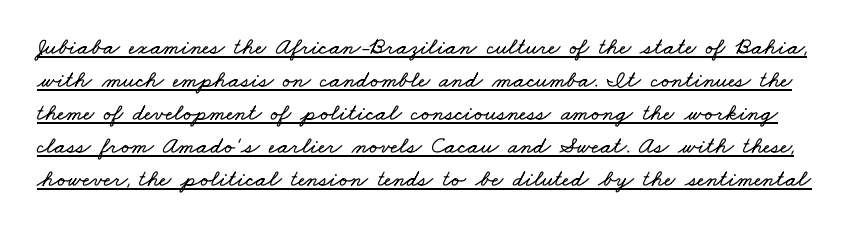
Q: Is the text underlined? A: Yes.
Q: Is the spacing between letters normal or unusually wide? A: Normal.
Q: Is the spacing between lines tight, normal or loose? A: Normal.
